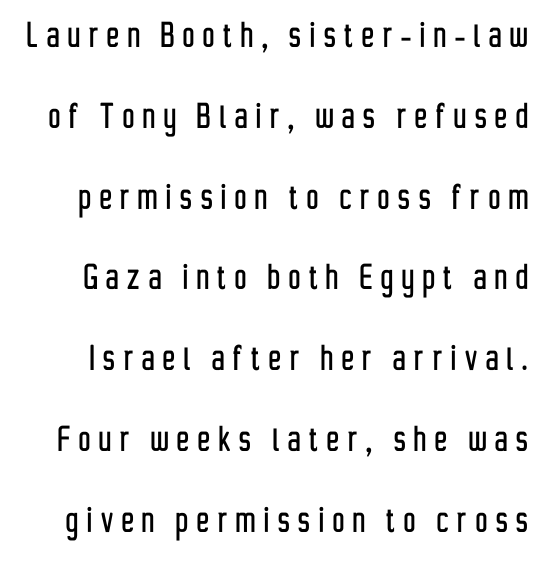
Q: Is the text italic (slanted)? A: No, it is upright.
Q: Is the typeface a serif or a sans-serif typeface? A: Sans-serif.
Q: Is the text underlined? A: No.
Q: Is the spacing between letters normal or unusually wide? A: Unusually wide.
Q: Is the spacing between lines tight, normal or loose? A: Loose.
Q: Width (condensed, normal, or wide)? A: Condensed.
Q: Stroke contrast? A: Low.
Q: x-height? A: Medium.
Q: Monospaced? A: No.
